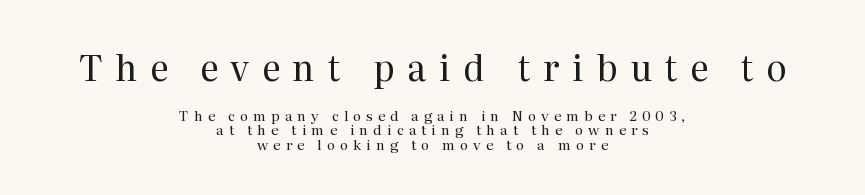
Each letter keeps its own natural width here, so spacing adapts to shape. Is the stroke heavy? The answer is a plain regular-or-lighter. Lines of text with bare space underneath. Reading down the block, each line starts at a different indent, mirrored at its end. Which of the two is more prominent by size? The first, at the top.
